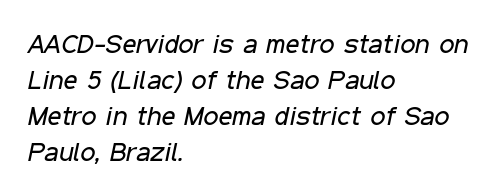
Vertical stems look standard width or narrower in stroke. The font's italic variant was chosen for this text. This block has exactly the height ordinary leading produces. Nobody drew a line under any word here. This rendering leaves character spacing at its baseline value. The text block is weighted toward the left margin, trailing off unevenly rightward.
